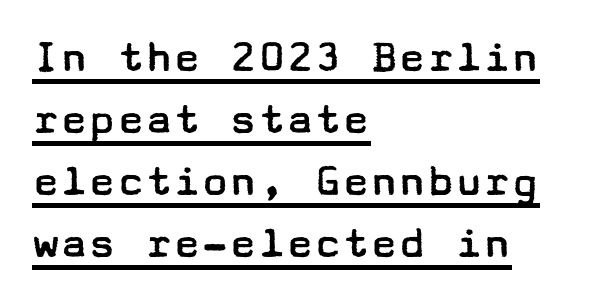
Q: Is the text bold? A: No.
Q: Is the text italic (slanted)? A: No, it is upright.
Q: Is the typeface a serif or a sans-serif typeface? A: Sans-serif.
Q: Is the text underlined? A: Yes.
Q: How is the paragraph aligned? A: Left-aligned.
Q: Is the spacing between letters normal or unusually wide? A: Normal.
Q: Is the spacing between lines tight, normal or loose? A: Normal.
Q: Width (condensed, normal, or wide)? A: Wide.
Q: Stroke contrast? A: Low.
Q: x-height? A: Medium.
